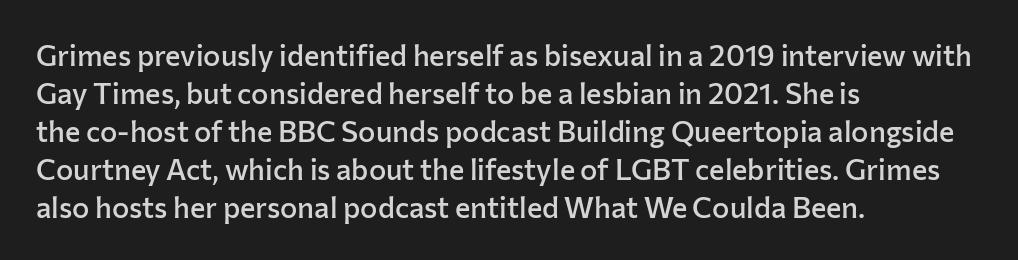
Q: Is the text bold? A: Semi-bold.
Q: Is the text italic (slanted)? A: No, it is upright.
Q: Is the typeface a serif or a sans-serif typeface? A: Sans-serif.
Q: Is the text underlined? A: No.
Q: How is the paragraph aligned? A: Left-aligned.
Q: Is the spacing between letters normal or unusually wide? A: Normal.
Q: Is the spacing between lines tight, normal or loose? A: Normal.
Q: Width (condensed, normal, or wide)? A: Normal.
Q: Stroke contrast? A: Low.
Q: x-height? A: Medium.
Q: Monospaced? A: No.
